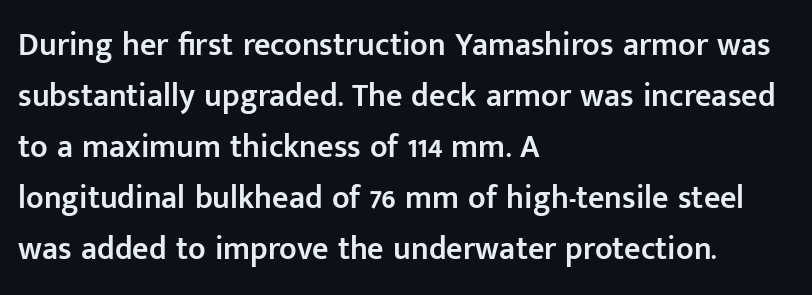
The image shows 32 px semibold sans-serif type, upright; set left-aligned, normal line spacing (1.59x), normal letter spacing, not underlined; low stroke contrast and a medium x-height.
